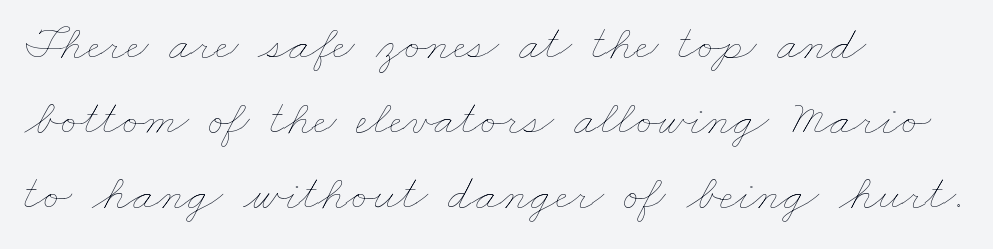
Reading down the column, the eye jumps a familiar distance to each next line. Think standard paragraph weight, or any step lighter than that. Caption: multi-line text, flush left, ragged right. A clean baseline with only descenders dipping below it. Note the varied advance widths — an 'i' is clearly narrower than an 'm'. Nobody touched the tracking dial on this one.
